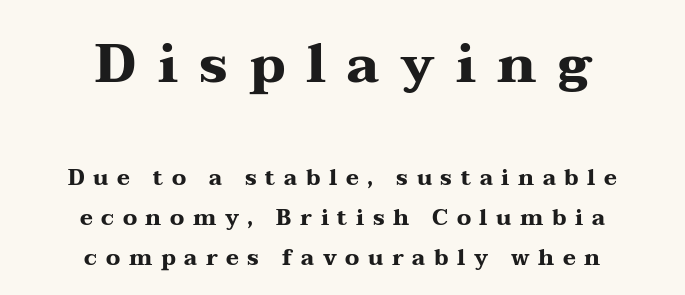
The image shows 54 px heavy, wide serif type, upright; set centered, line spacing 1.81x, unusually wide letter spacing (+0.39 em), not underlined; the first (top) block is 2.45x larger; medium stroke contrast and a medium x-height.
